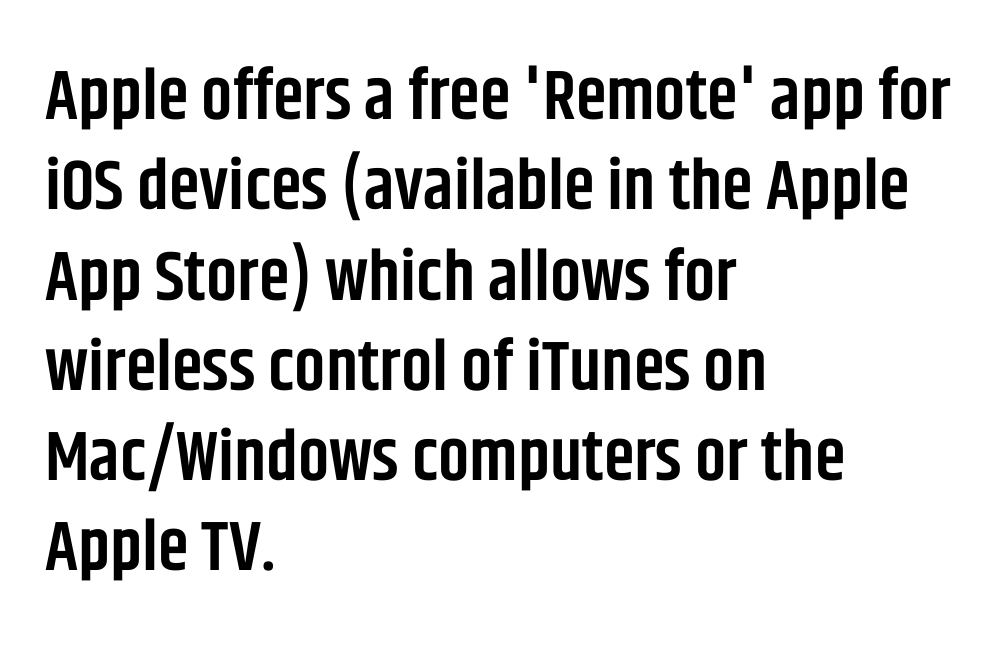
Q: Is the text bold? A: Semi-bold.
Q: Is the text italic (slanted)? A: No, it is upright.
Q: Is the typeface a serif or a sans-serif typeface? A: Sans-serif.
Q: Is the text underlined? A: No.
Q: How is the paragraph aligned? A: Left-aligned.
Q: Is the spacing between letters normal or unusually wide? A: Normal.
Q: Is the spacing between lines tight, normal or loose? A: Normal.
Q: Width (condensed, normal, or wide)? A: Condensed.
Q: Stroke contrast? A: Low.
Q: x-height? A: Large.
Q: Monospaced? A: No.
